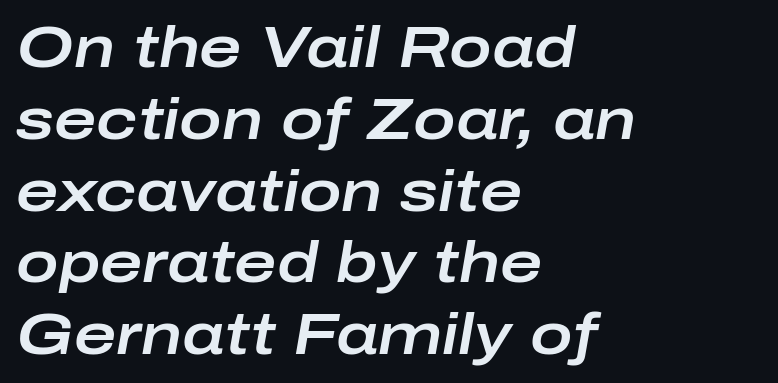
Q: Is the text italic (slanted)? A: Yes, it leans right by about 10 degrees.
Q: Is the text underlined? A: No.
Q: How is the paragraph aligned? A: Left-aligned.
Q: Is the spacing between letters normal or unusually wide? A: Normal.
Q: Is the spacing between lines tight, normal or loose? A: Normal.
Q: Width (condensed, normal, or wide)? A: Wide.
Q: Stroke contrast? A: Low.
Q: x-height? A: Medium.
Q: Monospaced? A: No.
